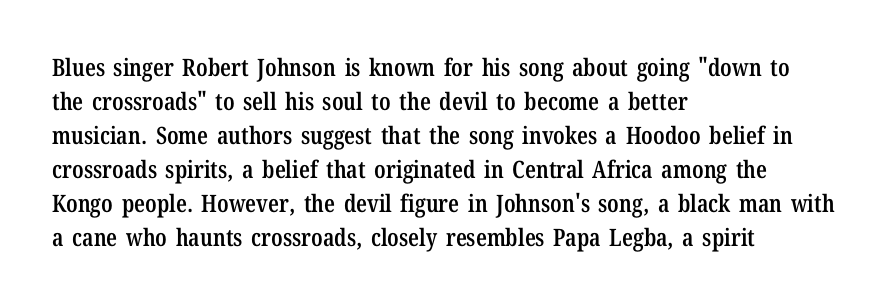
Bold? Not quite — semibold, heavier than regular but stopping short. Caption: standard tracking, unaltered. The setting favours the left margin, as ordinary paragraphs usually do. Leading matches the norm, producing a regular column. If you drew a line through each stem, it would be perfectly vertical. Bare-footed words on every line.
